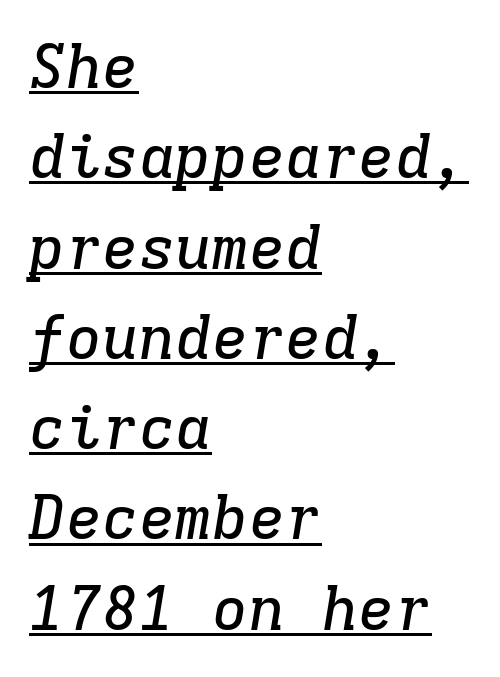
The image shows 61 px serif type, italic (leaning right), monospaced; set left-aligned, normal line spacing (1.48x), normal letter spacing, underlined; low stroke contrast and a medium x-height.
